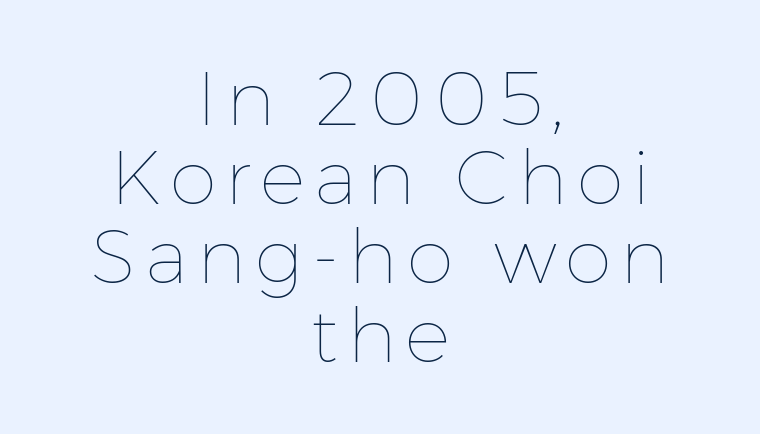
Bare-footed words on every line. Compared with typical paragraphs, the rows here are closer together. The letters advance in unequal steps, a hallmark of proportional type. Rendered with straight, roman letterforms.
